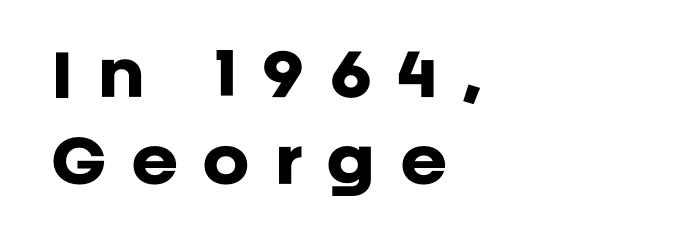
Characters follow at a spacing far wider than the type designer built in. Spacing verdict: proportional, widths tailored to each character. Tall strokes in this sample are plumb rather than angled. Grotesque or geometric, the face here clearly has no serifs.
